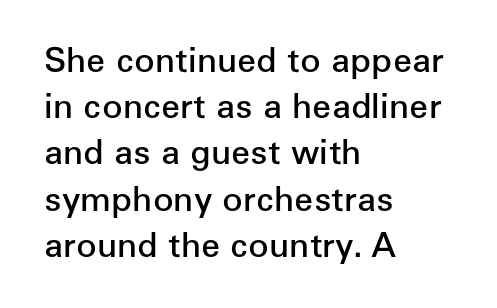
Q: Is the text bold? A: Semi-bold.
Q: Is the text italic (slanted)? A: No, it is upright.
Q: Is the typeface a serif or a sans-serif typeface? A: Sans-serif.
Q: Is the text underlined? A: No.
Q: How is the paragraph aligned? A: Left-aligned.
Q: Is the spacing between letters normal or unusually wide? A: Normal.
Q: Is the spacing between lines tight, normal or loose? A: Normal.
Q: Width (condensed, normal, or wide)? A: Normal.
Q: Stroke contrast? A: Low.
Q: x-height? A: Medium.
Q: Monospaced? A: No.
